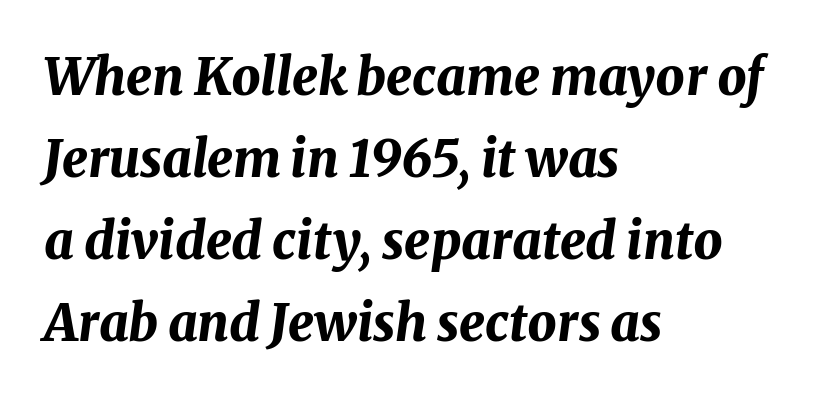
The image shows 51 px bold type, italic (leaning right); set left-aligned, normal line spacing (1.61x), normal letter spacing, not underlined; medium stroke contrast and a medium x-height.
